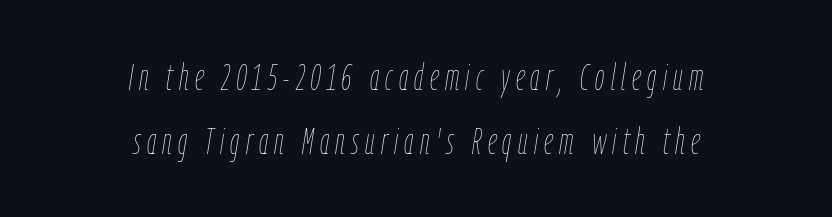
The image shows 37 px thin, condensed type, italic (leaning right); set centered, line spacing 1.72x, not underlined; low stroke contrast and a medium x-height.
